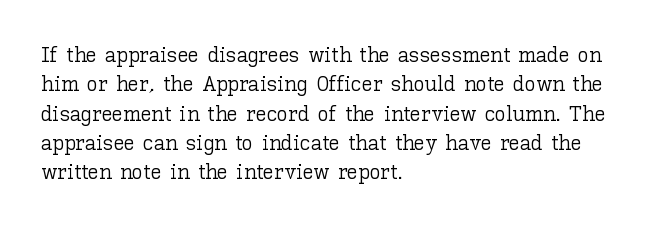
{"italic": "no", "bold": "no", "underline": "no", "align": "left", "line_spacing": "normal", "line_spacing_ratio": 1.33, "letter_spacing": "normal", "letter_spacing_em": 0.0, "glyph_px": 22}
